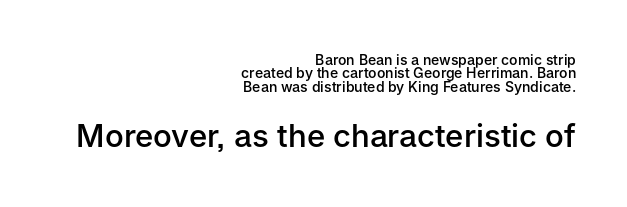
The image shows 31 px semibold sans-serif type, upright; set right-aligned, tight line spacing (0.96x), normal letter spacing, not underlined; the second (bottom) block is 2.21x larger; low stroke contrast and a medium x-height.
